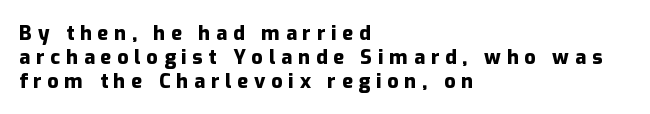
The image shows 20 px bold type, upright; set left-aligned, line spacing 1.2x, unusually wide letter spacing (+0.29 em), not underlined.
